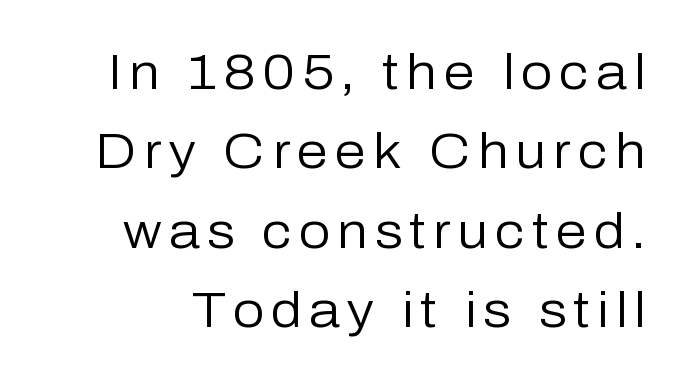
The image shows 50 px regular-weight sans-serif type, upright; set normal line spacing (1.59x), not underlined; low stroke contrast and a medium x-height.
